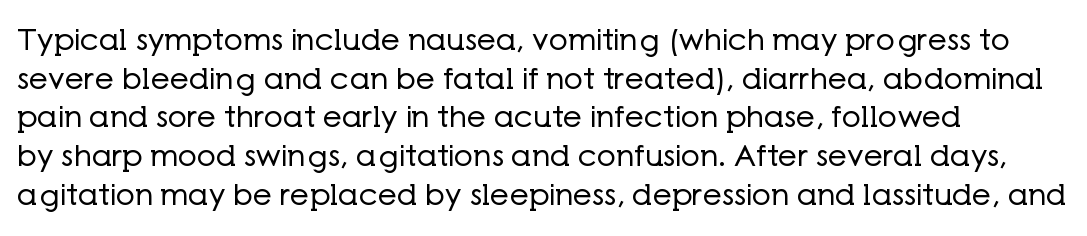
{"serif": "no", "italic": "no", "bold": "no", "weight": "regular", "width": "normal", "stroke_contrast": "low", "x_height": "medium", "monospaced": "no", "underline": "no", "align": "left", "line_spacing": "normal", "line_spacing_ratio": 1.29, "letter_spacing": "normal", "letter_spacing_em": 0.0, "glyph_px": 30}
